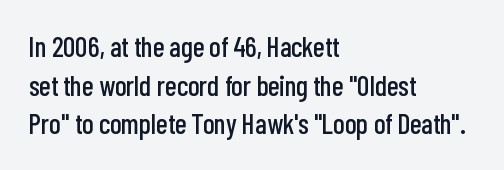
Line spacing here is normal. Unlike a traditional serif, this face leaves its strokes unadorned. The words here are not underlined. The lettering holds an erect, upright posture throughout. How are the letters spaced? Ordinarily, with no added tracking.
